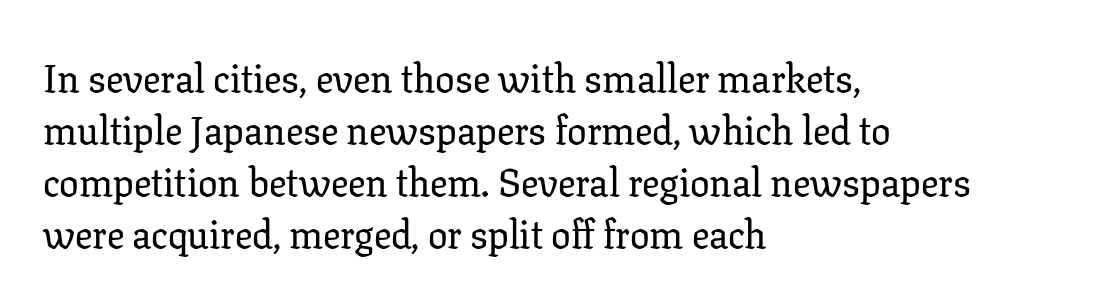
It's the straight-up-and-down kind of type. The words here are not underlined. Does the type have serifs? Yes, each stem ends in a small foot. Think of a printed novel: that variable character pitch is what you see here. The rows are spaced the way most documents space them.
